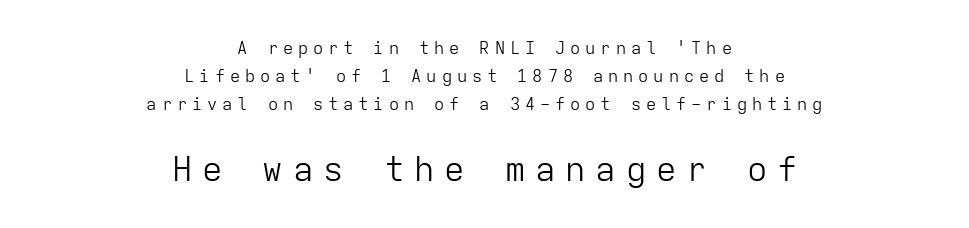
{"serif": "no", "italic": "no", "bold": "no", "weight": "light", "width": "normal", "stroke_contrast": "low", "x_height": "medium", "monospaced": "yes", "underline": "no", "align": "center", "line_spacing": "normal", "line_spacing_ratio": 1.64, "letter_spacing": "wide", "letter_spacing_em": 0.29, "larger_block": "second", "size_ratio": 2.0, "glyph_px": 34}
